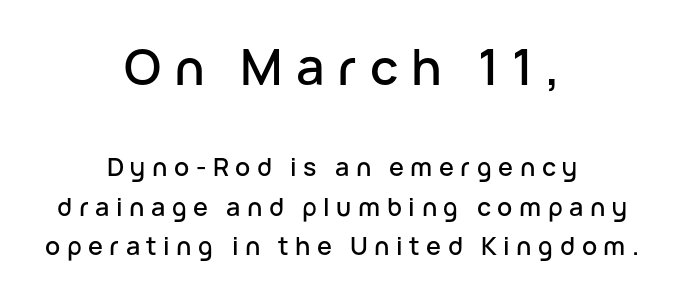
The image shows 50 px sans-serif type, upright; set centered, normal line spacing (1.57x), unusually wide letter spacing (+0.26 em), not underlined; the first (top) block is 2.0x larger; low stroke contrast and a medium x-height.
